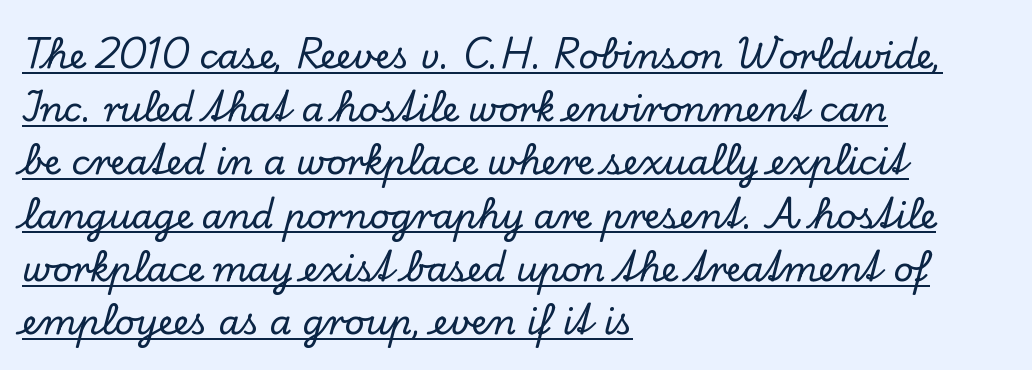
The image shows 35 px serif type; set left-aligned, normal line spacing (1.52x), normal letter spacing, underlined; low stroke contrast and a small x-height.
